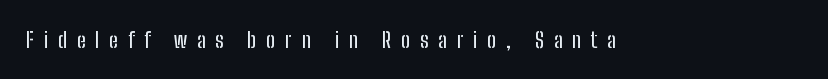
{"italic": "no", "underline": "no", "letter_spacing": "wide", "letter_spacing_em": 0.44, "glyph_px": 22}
